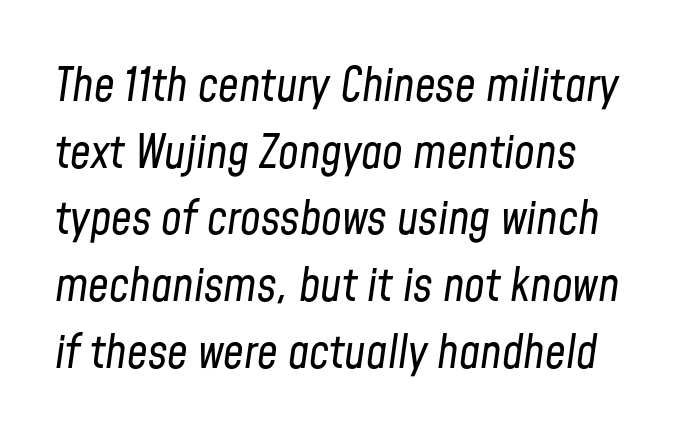
The passage shown is typed in a proportional face where columns would drift. The lettering tilts uniformly, giving the passage an italic look. The gaps between neighbouring characters are ordinary and unremarkable. In terms of leading, this rendering sits right in the middle. The face looks like a standard text weight, possibly lighter.
